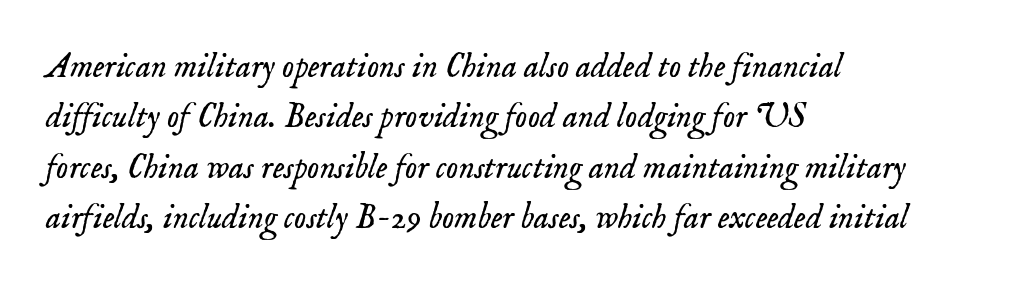
The image shows 34 px light serif type, italic (leaning right); set left-aligned, normal line spacing (1.48x), normal letter spacing, not underlined; low stroke contrast and a small x-height.
